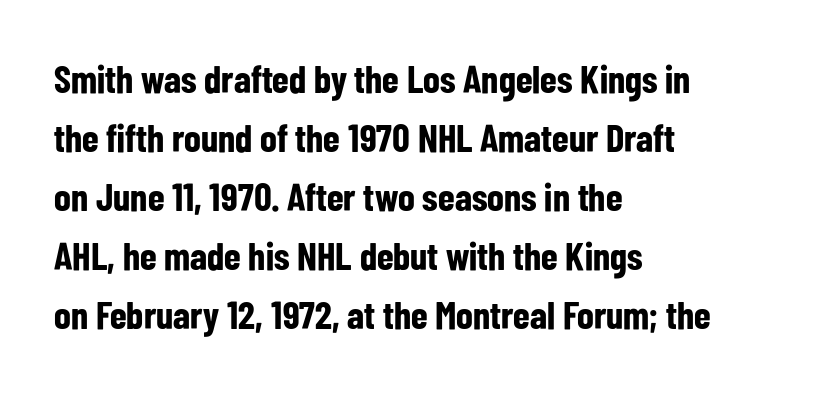
Spacing verdict: proportional, widths tailored to each character. The ragged edge is on the right, which tells us the setting is flush left. Bare-footed words on every line. The rows are spaced the way most documents space them.
